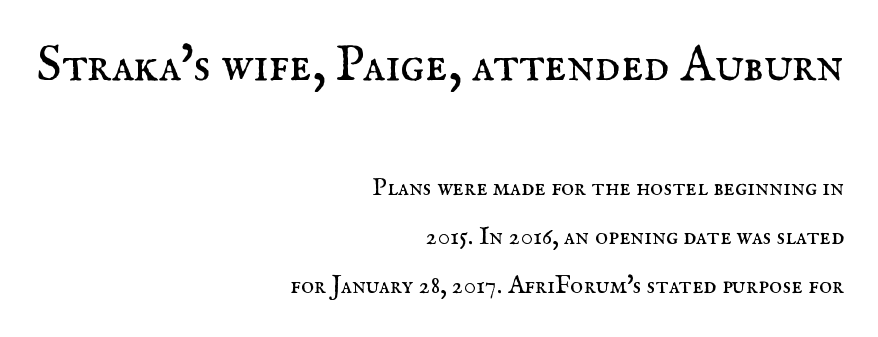
Q: Is the text bold? A: No.
Q: Is the text italic (slanted)? A: No, it is upright.
Q: Is the typeface a serif or a sans-serif typeface? A: Serif.
Q: Is the text underlined? A: No.
Q: How is the paragraph aligned? A: Right-aligned.
Q: Is the spacing between letters normal or unusually wide? A: Normal.
Q: Is the spacing between lines tight, normal or loose? A: Loose.
Q: Which block of text is set in a larger size, the first (top) or the second (bottom)? A: The first (top) one.
Q: Width (condensed, normal, or wide)? A: Normal.
Q: Stroke contrast? A: Medium.
Q: x-height? A: Small.
Q: Monospaced? A: No.
